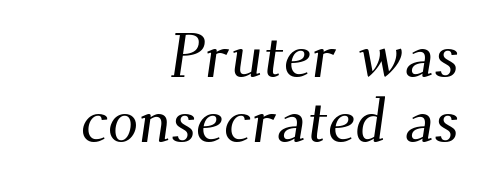
Each line ends at the same right margin while the left side varies. A typesetter would call this leading minimal, almost set solid. Is this a fixed-width face? No — the glyphs have proportional, varying widths. Bare-footed words on every line. To sum up the face: it has serifs.
